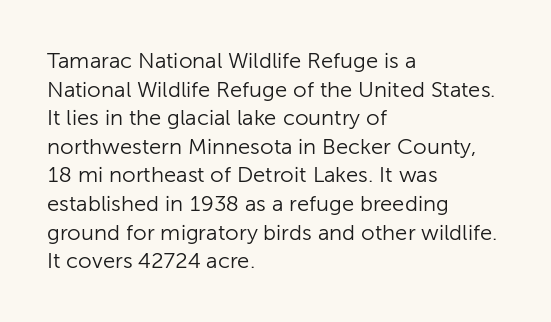
Q: Is the text bold? A: No.
Q: Is the text italic (slanted)? A: No, it is upright.
Q: Is the text underlined? A: No.
Q: How is the paragraph aligned? A: Left-aligned.
Q: Is the spacing between letters normal or unusually wide? A: Normal.
Q: Is the spacing between lines tight, normal or loose? A: Normal.
